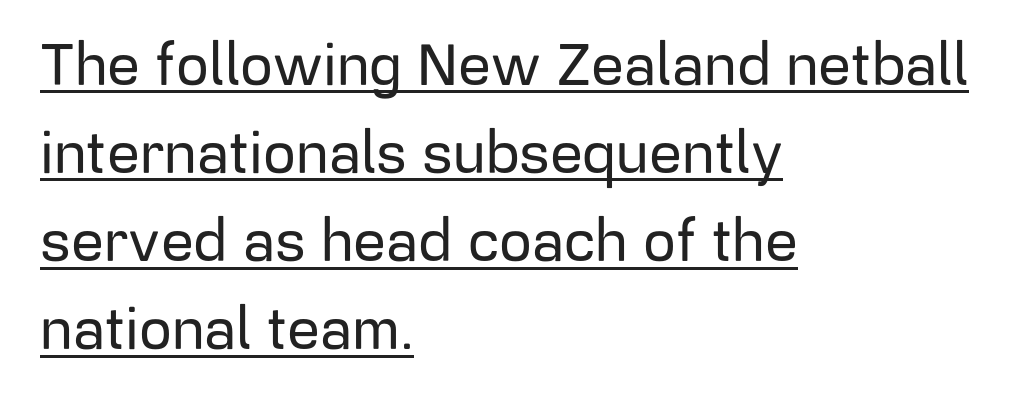
A typesetter would mark this as roman, not italic. Successive baselines arrive at the customary interval. Is this a sans? Yes — the strokes have no serifs. Left-aligned paragraph, ragged on the right. Underline: present. Is this a fixed-width face? No — the glyphs have proportional, varying widths.
